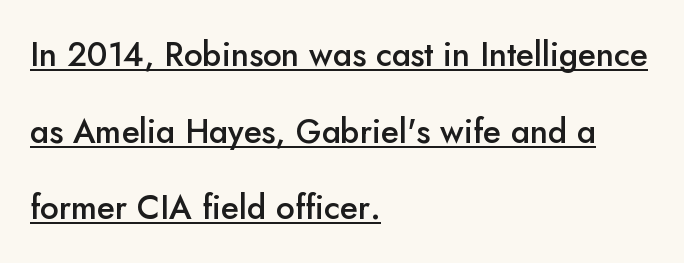
Q: Is the text bold? A: Semi-bold.
Q: Is the text italic (slanted)? A: No, it is upright.
Q: Is the typeface a serif or a sans-serif typeface? A: Sans-serif.
Q: Is the text underlined? A: Yes.
Q: How is the paragraph aligned? A: Left-aligned.
Q: Is the spacing between letters normal or unusually wide? A: Normal.
Q: Is the spacing between lines tight, normal or loose? A: Loose.
Q: Width (condensed, normal, or wide)? A: Normal.
Q: Stroke contrast? A: Low.
Q: x-height? A: Small.
Q: Monospaced? A: No.
